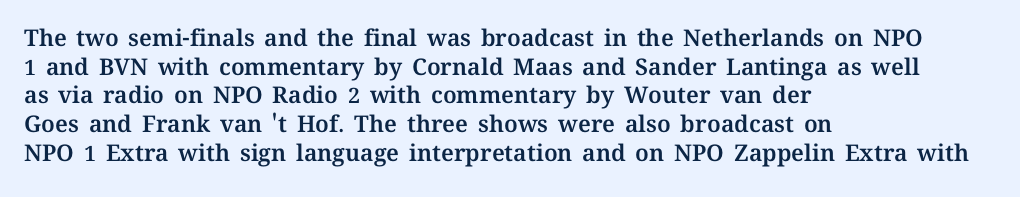
{"italic": "no", "underline": "no", "align": "left", "line_spacing": "normal", "line_spacing_ratio": 1.25, "letter_spacing": "normal", "letter_spacing_em": 0.0, "glyph_px": 23}
